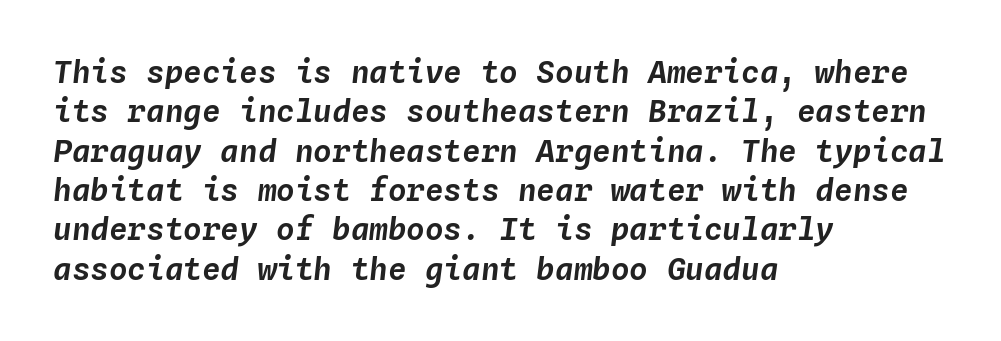
Q: Is the text italic (slanted)? A: Yes, it leans right by about 4 degrees.
Q: Is the text underlined? A: No.
Q: How is the paragraph aligned? A: Left-aligned.
Q: Is the spacing between letters normal or unusually wide? A: Normal.
Q: Is the spacing between lines tight, normal or loose? A: Normal.
Q: Width (condensed, normal, or wide)? A: Normal.
Q: Stroke contrast? A: Low.
Q: x-height? A: Medium.
Q: Monospaced? A: Yes.
